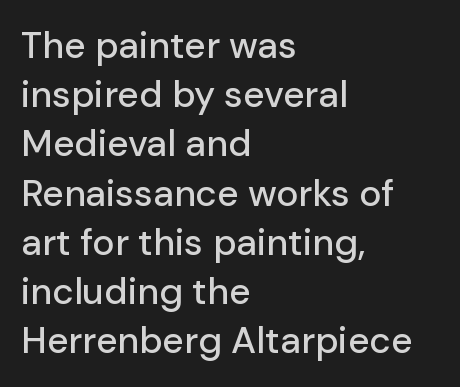
The paragraph has a hard left edge and a soft right edge. The letters advance in unequal steps, a hallmark of proportional type. Honestly, there is no underline to notice here at all. Does extra space separate the letters? No, they use regular spacing. Line spacing here is normal. A sans-serif font was chosen for this passage.
